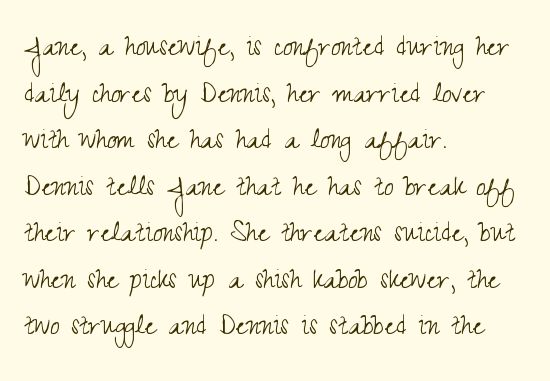
{"serif": "no", "italic": "no", "bold": "no", "weight": "light", "width": "condensed", "stroke_contrast": "medium", "x_height": "small", "monospaced": "no", "underline": "no", "align": "left", "line_spacing": "normal", "line_spacing_ratio": 1.41, "letter_spacing": "normal", "letter_spacing_em": 0.0, "glyph_px": 33}
